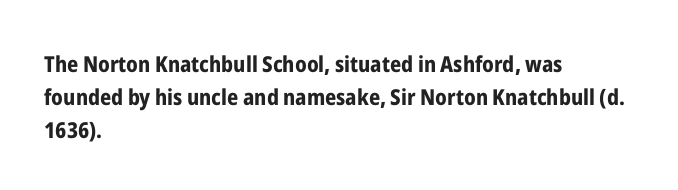
Q: Is the text bold? A: Yes.
Q: Is the text italic (slanted)? A: No, it is upright.
Q: Is the text underlined? A: No.
Q: How is the paragraph aligned? A: Left-aligned.
Q: Is the spacing between letters normal or unusually wide? A: Normal.
Q: Is the spacing between lines tight, normal or loose? A: Normal.
